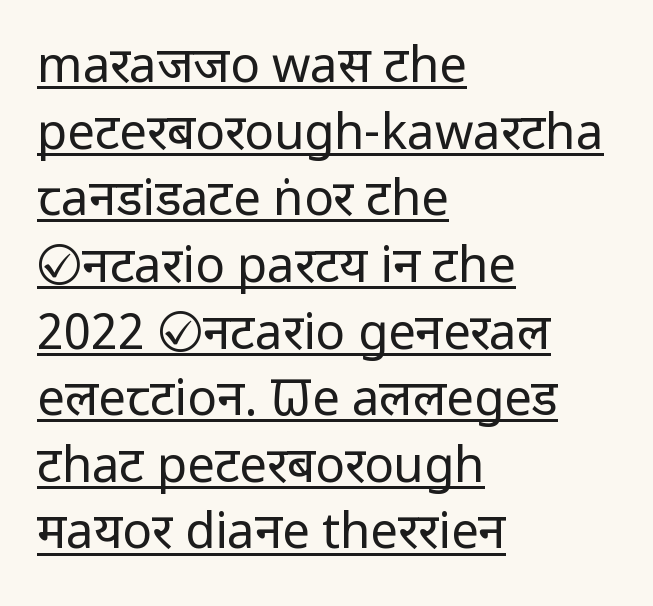
{"serif": "no", "italic": "no", "bold": "no", "weight": "regular", "width": "condensed", "stroke_contrast": "low", "x_height": "large", "monospaced": "no", "underline": "yes", "align": "left", "line_spacing": "normal", "line_spacing_ratio": 1.36, "letter_spacing": "normal", "letter_spacing_em": 0.0, "glyph_px": 49}
